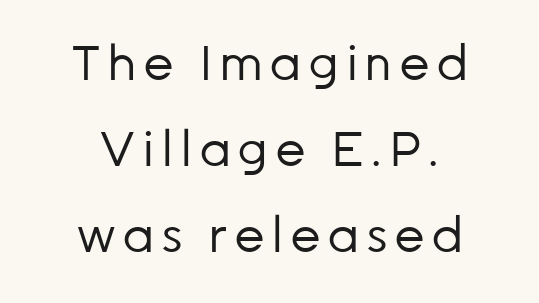
The image shows 48 px regular-weight sans-serif type, upright; set centered, line spacing 1.79x, not underlined; low stroke contrast and a medium x-height.
